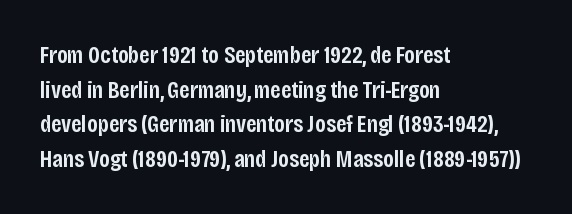
The image shows 24 px text type, upright; set left-aligned, normal line spacing (1.44x), normal letter spacing, not underlined.
